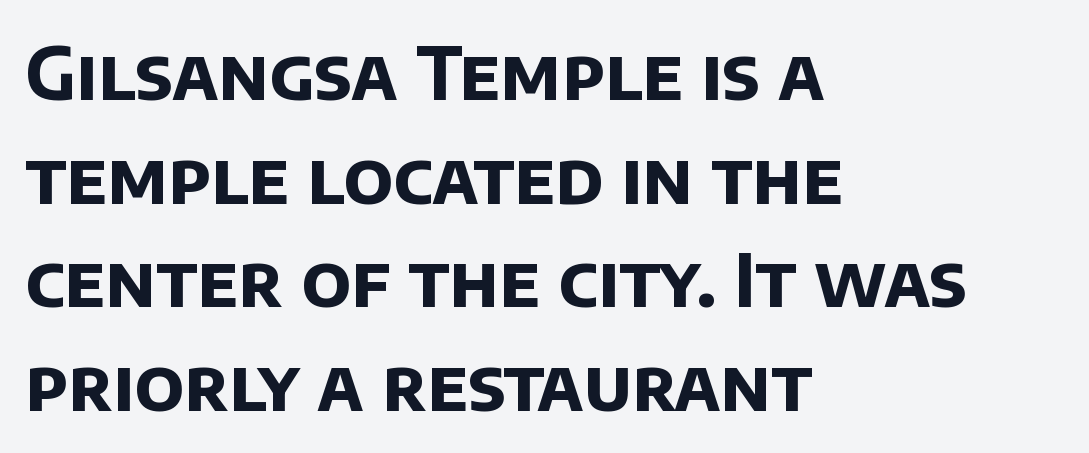
Q: Is the text bold? A: Yes.
Q: Is the typeface a serif or a sans-serif typeface? A: Sans-serif.
Q: Is the text underlined? A: No.
Q: How is the paragraph aligned? A: Left-aligned.
Q: Is the spacing between letters normal or unusually wide? A: Normal.
Q: Is the spacing between lines tight, normal or loose? A: Normal.
Q: Width (condensed, normal, or wide)? A: Normal.
Q: Stroke contrast? A: Low.
Q: x-height? A: Large.
Q: Monospaced? A: No.
